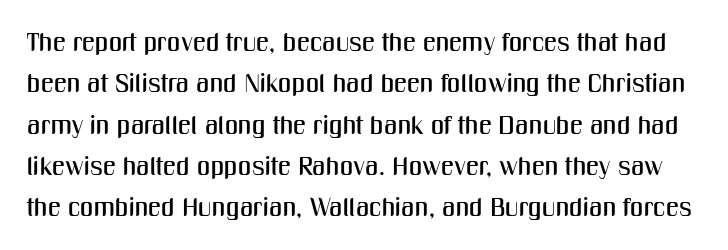
Q: Is the text italic (slanted)? A: No, it is upright.
Q: Is the text underlined? A: No.
Q: Is the spacing between letters normal or unusually wide? A: Normal.
Q: Is the spacing between lines tight, normal or loose? A: Normal.
